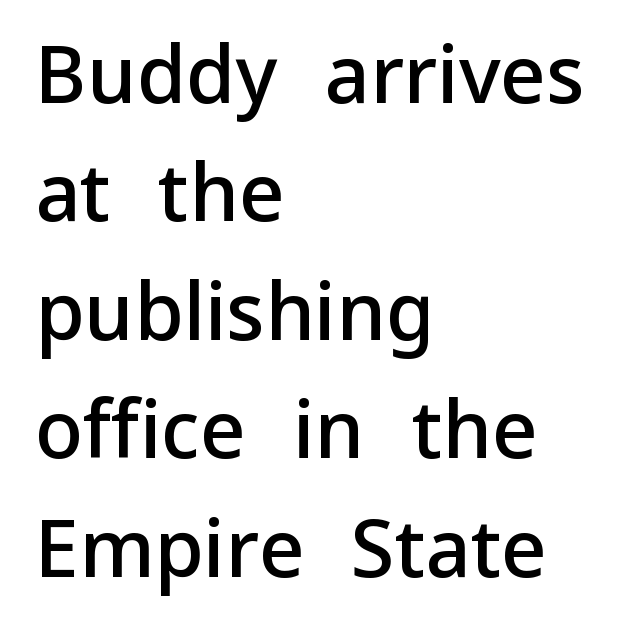
The image shows 79 px semibold sans-serif type, upright; set left-aligned, normal line spacing (1.5x), normal letter spacing, not underlined; low stroke contrast and a medium x-height.
